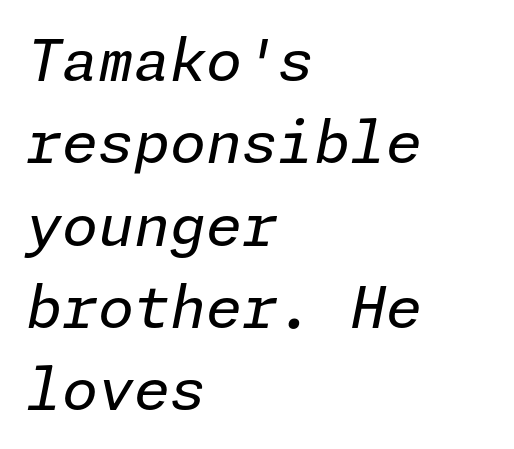
Q: Is the text bold? A: No.
Q: Is the text italic (slanted)? A: Yes, it leans right by about 11 degrees.
Q: Is the text underlined? A: No.
Q: How is the paragraph aligned? A: Left-aligned.
Q: Is the spacing between letters normal or unusually wide? A: Normal.
Q: Is the spacing between lines tight, normal or loose? A: Normal.
Q: Width (condensed, normal, or wide)? A: Normal.
Q: Stroke contrast? A: Low.
Q: x-height? A: Medium.
